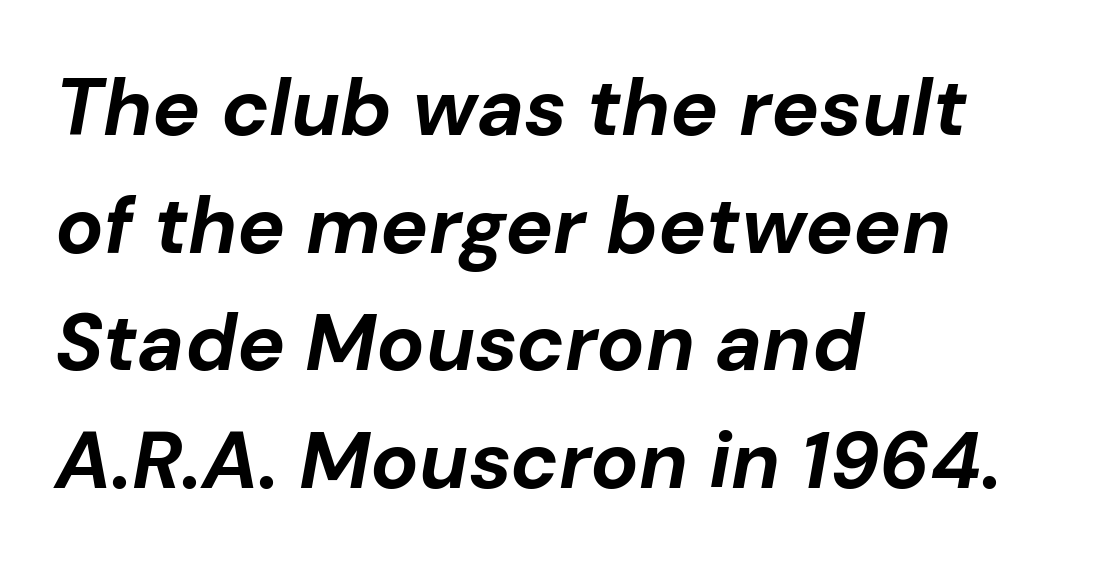
{"italic": "yes", "lean": "right", "slant_degrees": 10, "bold": "yes", "weight": "bold", "width": "normal", "stroke_contrast": "low", "x_height": "medium", "monospaced": "no", "underline": "no", "align": "left", "line_spacing": "normal", "line_spacing_ratio": 1.47, "letter_spacing": "normal", "letter_spacing_em": 0.0, "glyph_px": 80}
